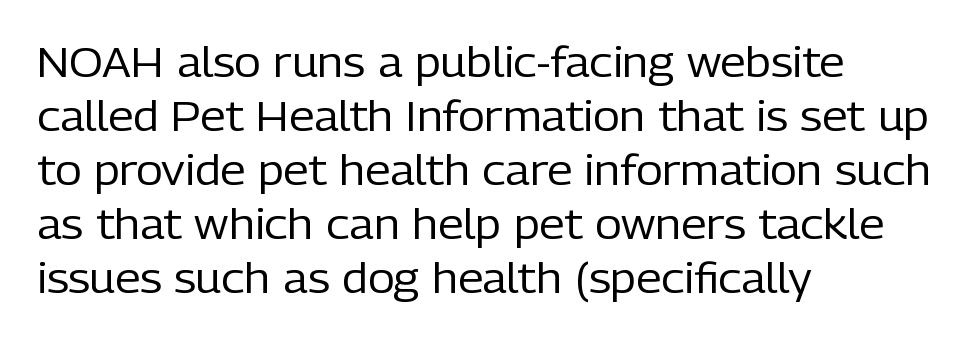
The image shows 41 px regular-weight sans-serif type, upright; set left-aligned, normal line spacing (1.32x), normal letter spacing, not underlined; low stroke contrast and a medium x-height.
